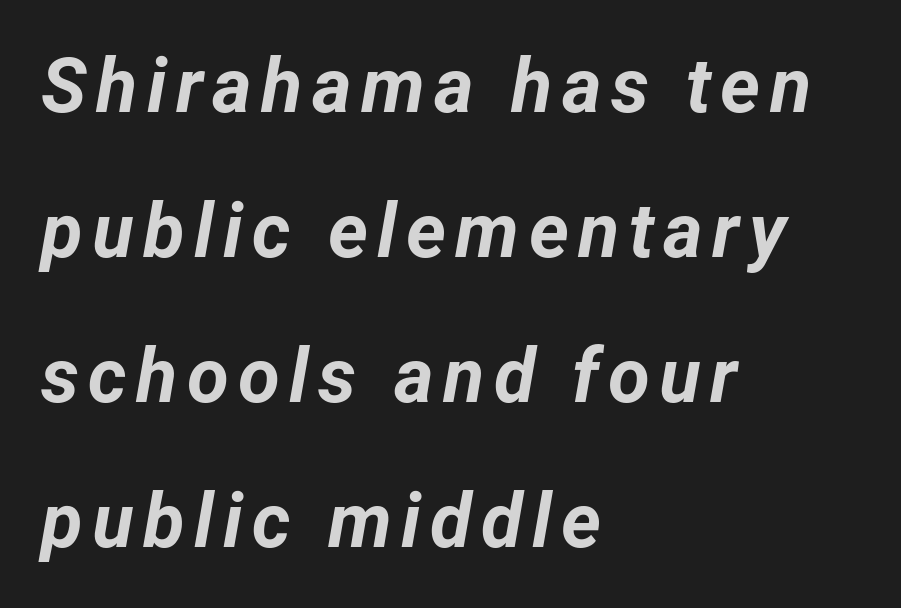
The image shows 76 px bold type, italic (leaning right); set left-aligned, loose line spacing (1.91x), not underlined; low stroke contrast and a medium x-height.
